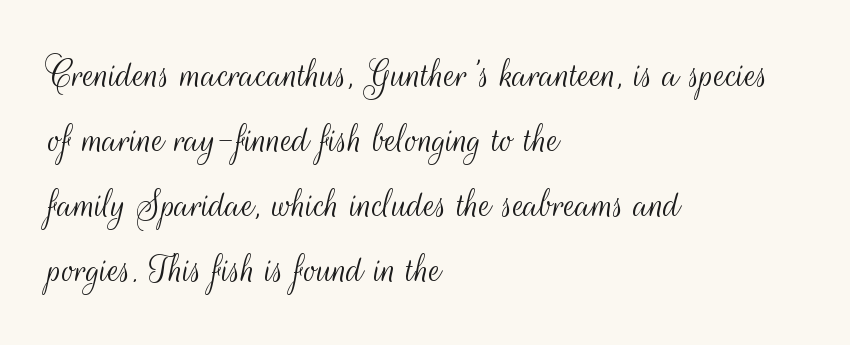
The image shows 43 px light, condensed sans-serif type; set left-aligned, normal line spacing (1.51x), normal letter spacing, not underlined; medium stroke contrast and a small x-height.
